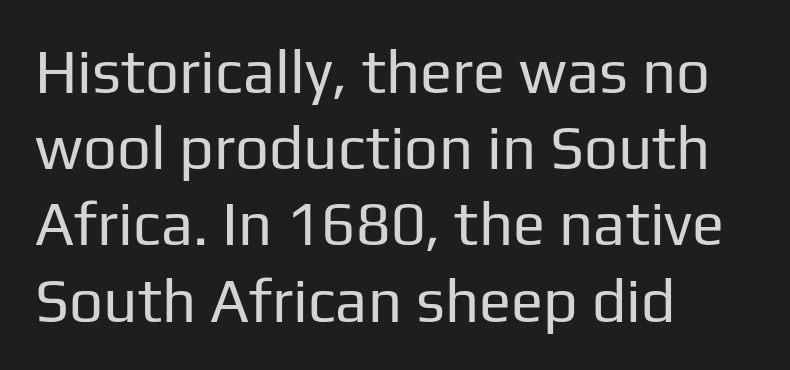
Q: Is the text bold? A: No.
Q: Is the text italic (slanted)? A: No, it is upright.
Q: Is the typeface a serif or a sans-serif typeface? A: Sans-serif.
Q: Is the text underlined? A: No.
Q: How is the paragraph aligned? A: Left-aligned.
Q: Is the spacing between letters normal or unusually wide? A: Normal.
Q: Is the spacing between lines tight, normal or loose? A: Normal.
Q: Width (condensed, normal, or wide)? A: Normal.
Q: Stroke contrast? A: Low.
Q: x-height? A: Medium.
Q: Monospaced? A: No.
